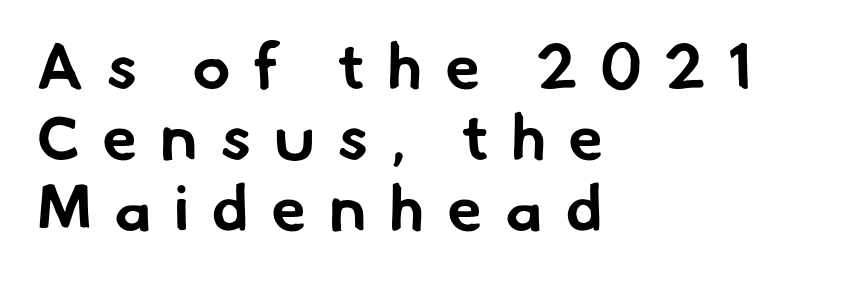
The image shows 64 px bold sans-serif type; set left-aligned, tight line spacing (1.11x), unusually wide letter spacing (+0.35 em), not underlined; low stroke contrast and a small x-height.
